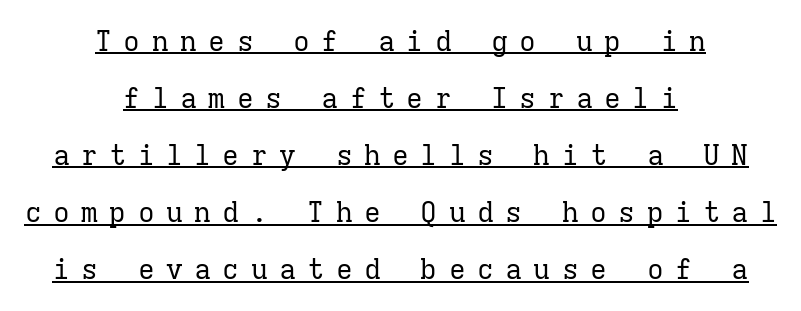
{"serif": "yes", "italic": "no", "bold": "no", "weight": "regular", "width": "normal", "stroke_contrast": "low", "x_height": "medium", "monospaced": "yes", "underline": "yes", "align": "center", "line_spacing": "loose", "line_spacing_ratio": 2.04, "letter_spacing": "wide", "letter_spacing_em": 0.41, "glyph_px": 28}
